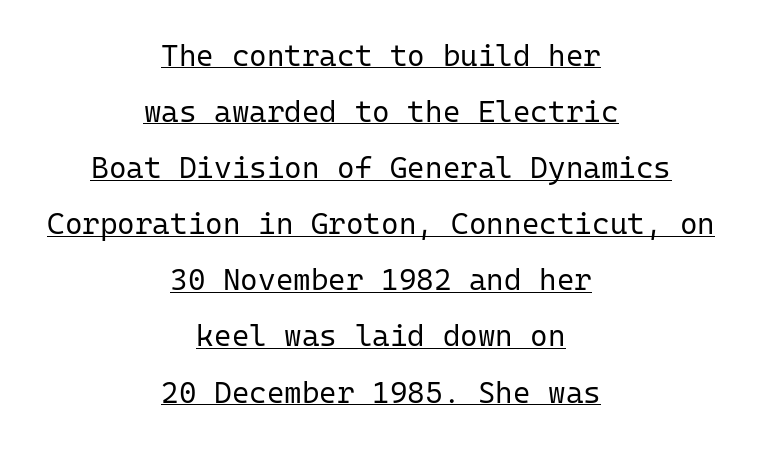
You can tell it's not italic because the verticals are truly vertical. The gaps between neighbouring characters are ordinary and unremarkable. The font is comparable to plain body text, perhaps lighter. The face used here is monospaced, like something from a code editor.
